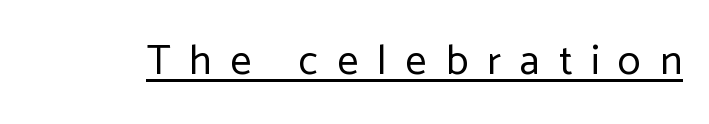
Q: Is the text bold? A: No.
Q: Is the text italic (slanted)? A: No, it is upright.
Q: Is the typeface a serif or a sans-serif typeface? A: Sans-serif.
Q: Is the text underlined? A: Yes.
Q: Is the spacing between letters normal or unusually wide? A: Unusually wide.
Q: Width (condensed, normal, or wide)? A: Normal.
Q: Stroke contrast? A: Low.
Q: x-height? A: Medium.
Q: Monospaced? A: No.
